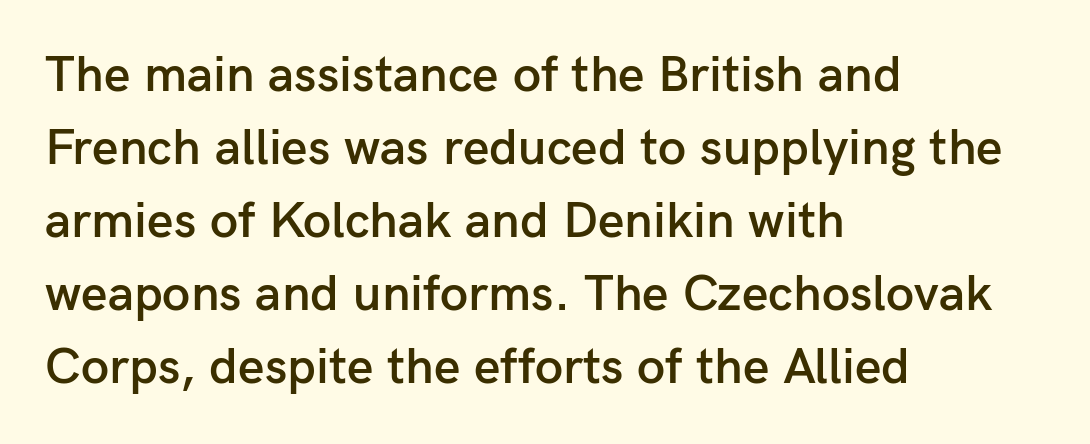
Q: Is the text bold? A: Semi-bold.
Q: Is the text italic (slanted)? A: No, it is upright.
Q: Is the typeface a serif or a sans-serif typeface? A: Sans-serif.
Q: Is the text underlined? A: No.
Q: How is the paragraph aligned? A: Left-aligned.
Q: Is the spacing between letters normal or unusually wide? A: Normal.
Q: Is the spacing between lines tight, normal or loose? A: Normal.
Q: Width (condensed, normal, or wide)? A: Normal.
Q: Stroke contrast? A: Low.
Q: x-height? A: Medium.
Q: Monospaced? A: No.
